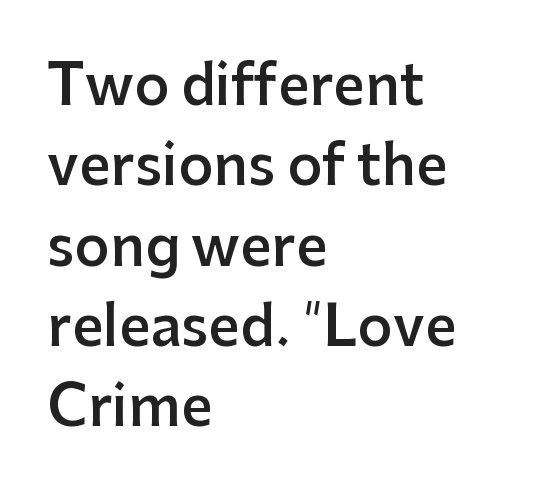
Q: Is the text bold? A: Semi-bold.
Q: Is the text italic (slanted)? A: No, it is upright.
Q: Is the typeface a serif or a sans-serif typeface? A: Sans-serif.
Q: Is the text underlined? A: No.
Q: How is the paragraph aligned? A: Left-aligned.
Q: Is the spacing between letters normal or unusually wide? A: Normal.
Q: Is the spacing between lines tight, normal or loose? A: Normal.
Q: Width (condensed, normal, or wide)? A: Normal.
Q: Stroke contrast? A: Low.
Q: x-height? A: Medium.
Q: Monospaced? A: No.
